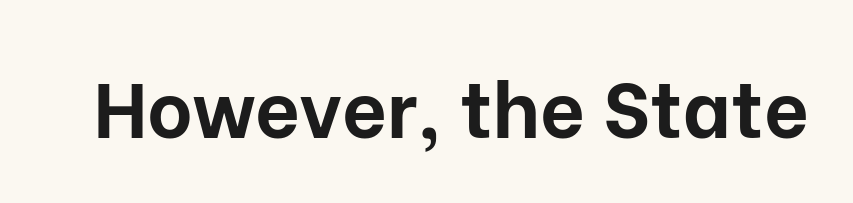
{"serif": "no", "italic": "no", "bold": "yes", "weight": "bold", "width": "normal", "stroke_contrast": "low", "x_height": "medium", "monospaced": "no", "underline": "no", "letter_spacing": "normal", "letter_spacing_em": 0.0, "glyph_px": 78}
